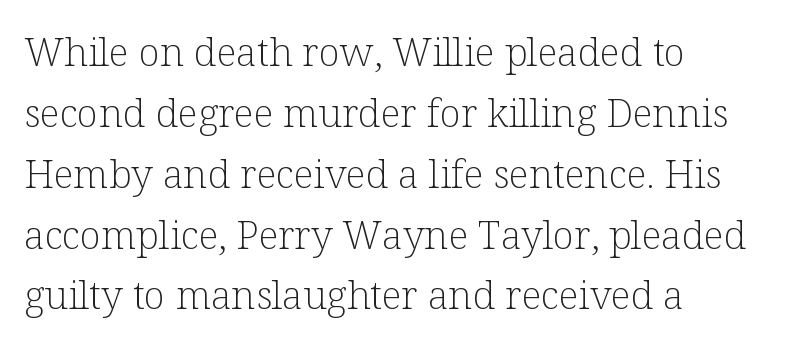
{"serif": "yes", "italic": "no", "bold": "no", "weight": "light", "width": "normal", "stroke_contrast": "low", "x_height": "medium", "monospaced": "no", "underline": "no", "align": "left", "line_spacing": "normal", "line_spacing_ratio": 1.56, "letter_spacing": "normal", "letter_spacing_em": 0.0, "glyph_px": 39}
